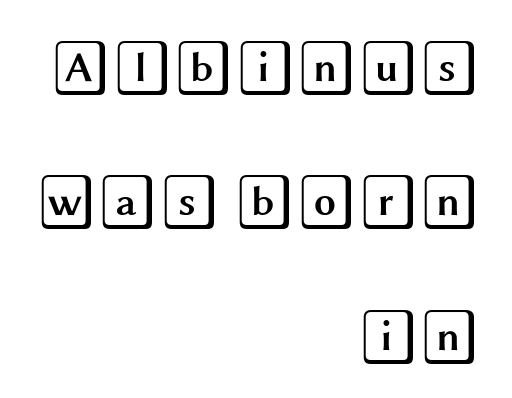
Q: Is the text italic (slanted)? A: No, it is upright.
Q: Is the text underlined? A: No.
Q: How is the paragraph aligned? A: Right-aligned.
Q: Is the spacing between letters normal or unusually wide? A: Normal.
Q: Is the spacing between lines tight, normal or loose? A: Loose.
Q: Width (condensed, normal, or wide)? A: Wide.
Q: x-height? A: Large.
